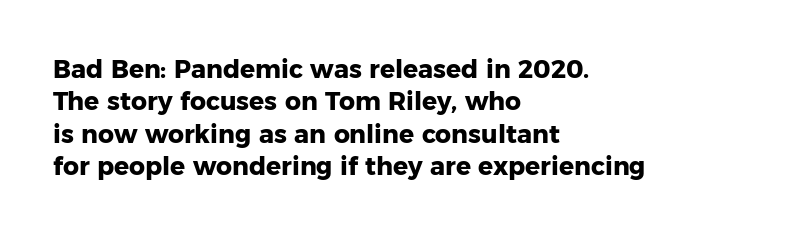
A typesetter would mark this as roman, not italic. The strokes are fattened all the way to bold. Beneath every word, the page is bare. The letters sit at their default tracking, neither squeezed nor spread. Notice how the passage keeps a crisp vertical edge on the left only. The lines sit at an ordinary, default distance from one another.
